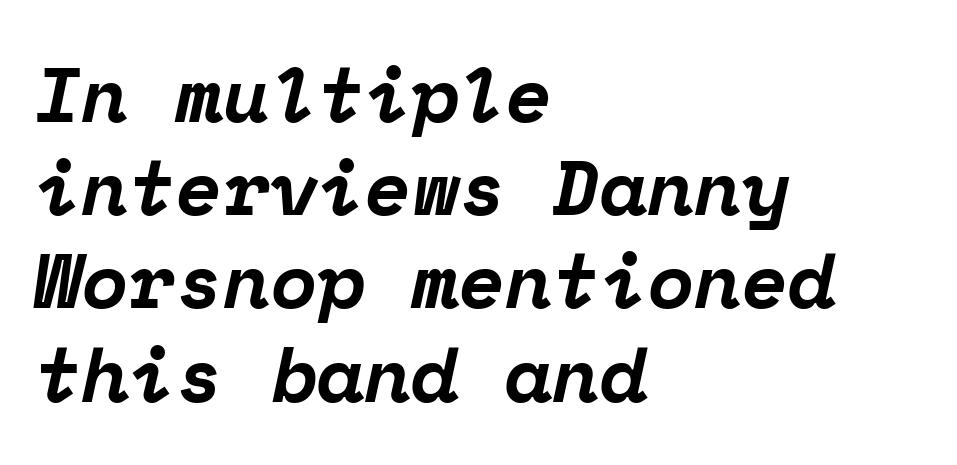
{"serif": "yes", "italic": "yes", "lean": "right", "slant_degrees": 12, "bold": "yes", "weight": "bold", "width": "normal", "stroke_contrast": "low", "x_height": "medium", "monospaced": "yes", "underline": "no", "align": "left", "line_spacing_ratio": 1.21, "letter_spacing": "normal", "letter_spacing_em": 0.0, "glyph_px": 77}
